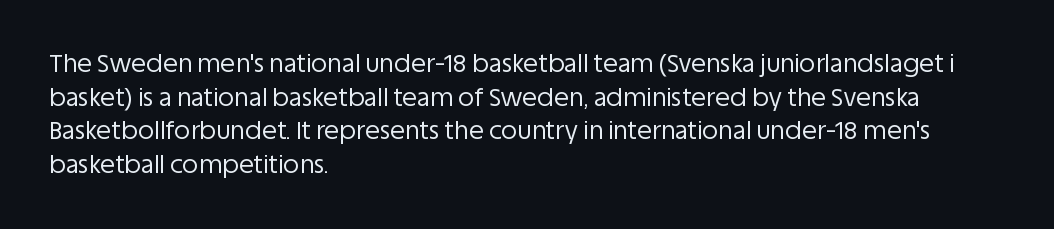
Honestly, there is no underline to notice here at all. When letters stand straight like this, we call the style roman or upright. The passage shown stacks its lines at a standard gap. Horizontal alignment here is leftward, the default for most running prose. Ink coverage per letter is moderate at most.
